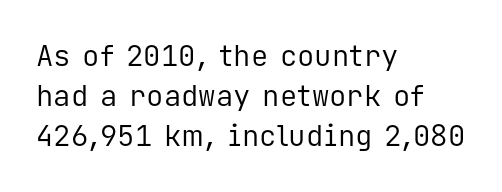
Q: Is the text bold? A: No.
Q: Is the text italic (slanted)? A: No, it is upright.
Q: Is the typeface a serif or a sans-serif typeface? A: Sans-serif.
Q: Is the text underlined? A: No.
Q: How is the paragraph aligned? A: Left-aligned.
Q: Is the spacing between letters normal or unusually wide? A: Normal.
Q: Is the spacing between lines tight, normal or loose? A: Normal.
Q: Width (condensed, normal, or wide)? A: Normal.
Q: Stroke contrast? A: Low.
Q: x-height? A: Medium.
Q: Monospaced? A: Yes.
